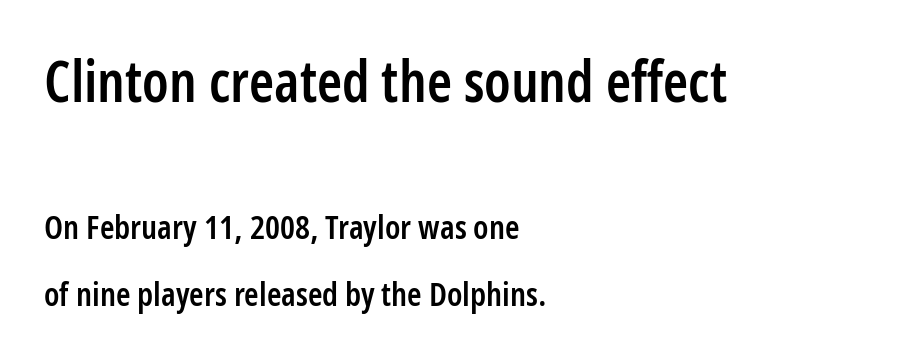
The image shows 57 px semibold, condensed sans-serif type, upright; set left-aligned, loose line spacing (2.03x), normal letter spacing, not underlined; the first (top) block is 1.73x larger; low stroke contrast and a medium x-height.
